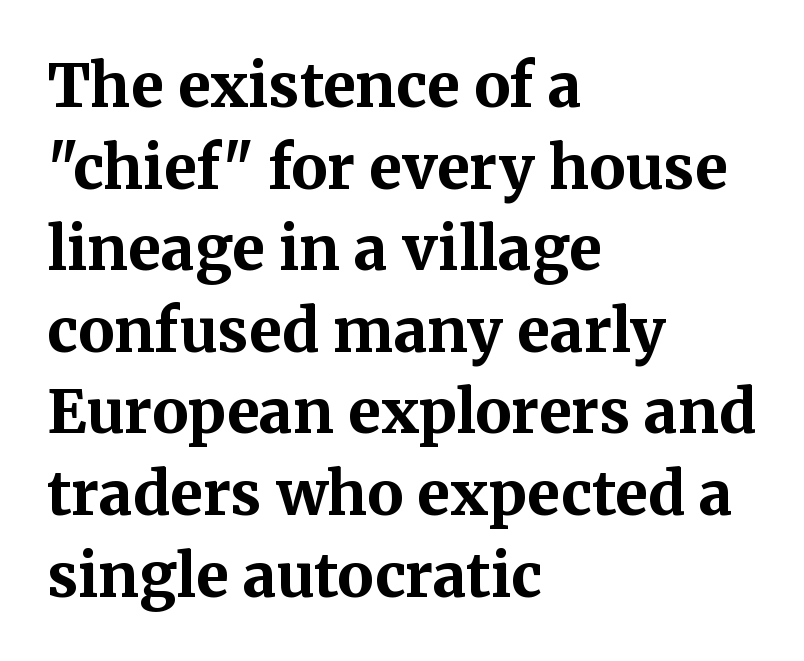
The image shows 60 px bold serif type, upright; set left-aligned, normal line spacing (1.36x), normal letter spacing, not underlined; medium stroke contrast and a medium x-height.
